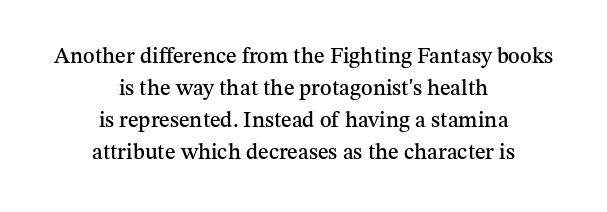
Q: Is the text italic (slanted)? A: No, it is upright.
Q: Is the text underlined? A: No.
Q: How is the paragraph aligned? A: Centered.
Q: Is the spacing between letters normal or unusually wide? A: Normal.
Q: Is the spacing between lines tight, normal or loose? A: Normal.
